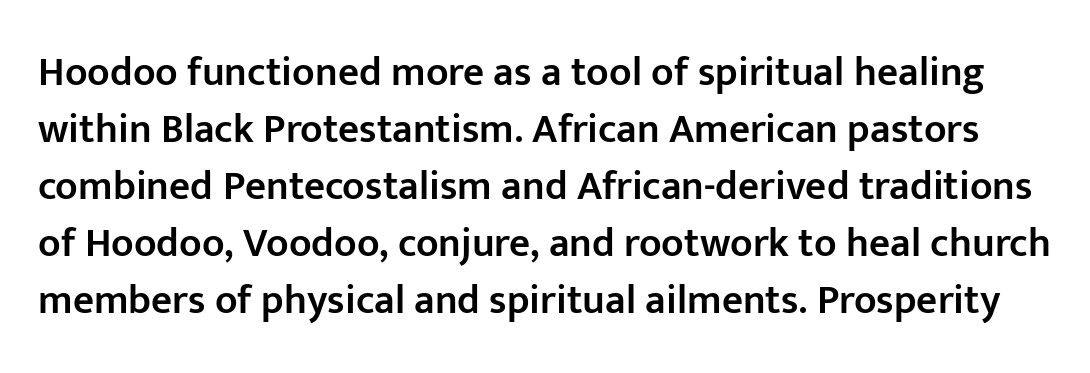
The image shows 41 px semibold sans-serif type, upright; set normal line spacing (1.39x), normal letter spacing, not underlined; low stroke contrast and a medium x-height.
